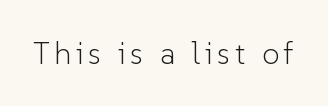
Q: Is the text bold? A: No.
Q: Is the text italic (slanted)? A: No, it is upright.
Q: Is the typeface a serif or a sans-serif typeface? A: Sans-serif.
Q: Is the text underlined? A: No.
Q: Width (condensed, normal, or wide)? A: Normal.
Q: Stroke contrast? A: Low.
Q: x-height? A: Medium.
Q: Monospaced? A: No.
